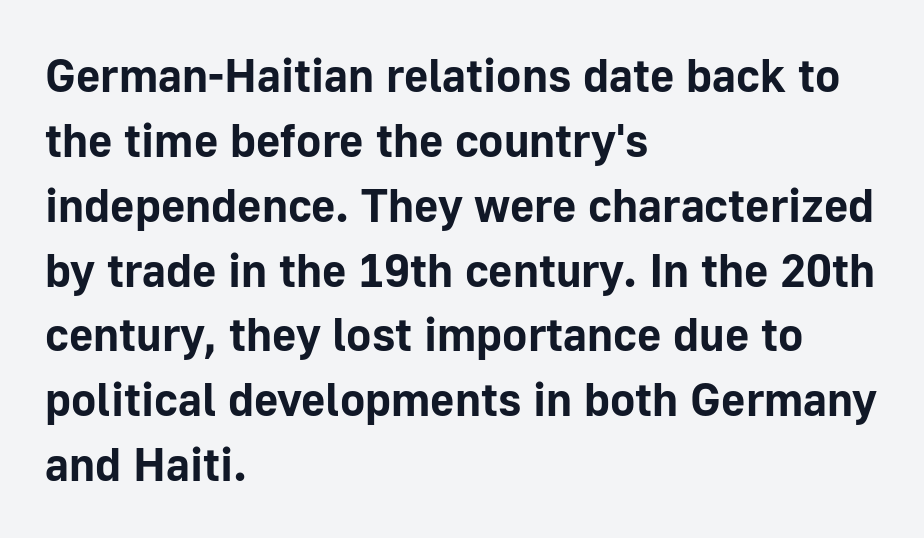
Q: Is the text bold? A: Yes.
Q: Is the text italic (slanted)? A: No, it is upright.
Q: Is the typeface a serif or a sans-serif typeface? A: Sans-serif.
Q: Is the text underlined? A: No.
Q: How is the paragraph aligned? A: Left-aligned.
Q: Is the spacing between letters normal or unusually wide? A: Normal.
Q: Is the spacing between lines tight, normal or loose? A: Normal.
Q: Width (condensed, normal, or wide)? A: Normal.
Q: Stroke contrast? A: Low.
Q: x-height? A: Medium.
Q: Monospaced? A: No.
